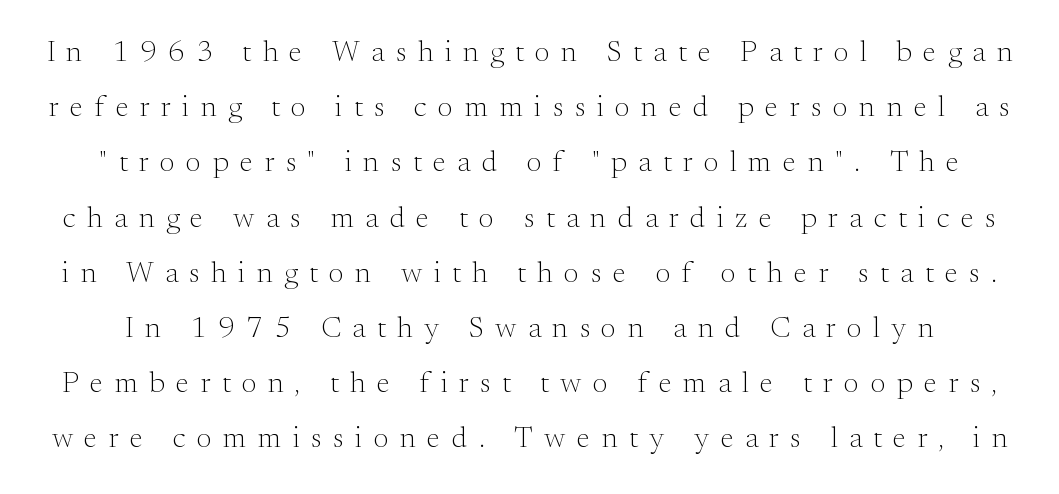
Q: Is the text bold? A: No.
Q: Is the text italic (slanted)? A: No, it is upright.
Q: Is the typeface a serif or a sans-serif typeface? A: Serif.
Q: Is the text underlined? A: No.
Q: Is the spacing between letters normal or unusually wide? A: Unusually wide.
Q: Width (condensed, normal, or wide)? A: Normal.
Q: Stroke contrast? A: Medium.
Q: x-height? A: Small.
Q: Monospaced? A: No.
